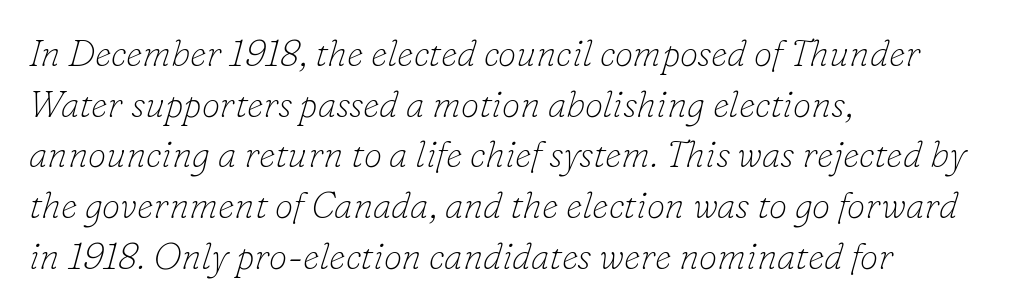
{"serif": "yes", "italic": "yes", "lean": "right", "slant_degrees": 16, "bold": "no", "weight": "thin", "width": "normal", "stroke_contrast": "low", "x_height": "small", "monospaced": "no", "underline": "no", "align": "left", "line_spacing": "normal", "line_spacing_ratio": 1.37, "letter_spacing": "normal", "letter_spacing_em": 0.0, "glyph_px": 37}
